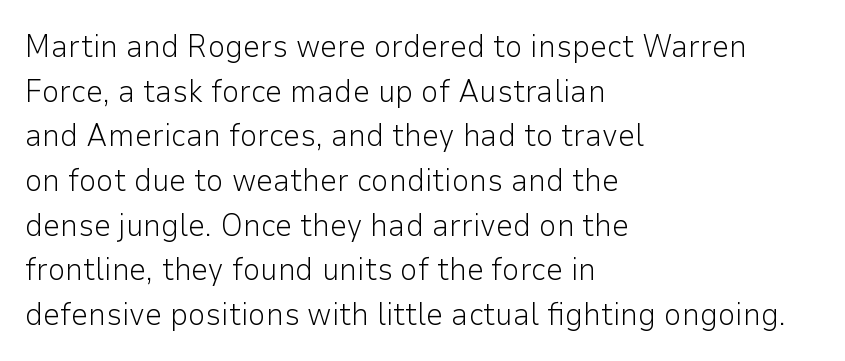
Q: Is the text bold? A: No.
Q: Is the text italic (slanted)? A: No, it is upright.
Q: Is the typeface a serif or a sans-serif typeface? A: Sans-serif.
Q: Is the text underlined? A: No.
Q: How is the paragraph aligned? A: Left-aligned.
Q: Is the spacing between letters normal or unusually wide? A: Normal.
Q: Is the spacing between lines tight, normal or loose? A: Normal.
Q: Width (condensed, normal, or wide)? A: Normal.
Q: Stroke contrast? A: Low.
Q: x-height? A: Medium.
Q: Monospaced? A: No.
